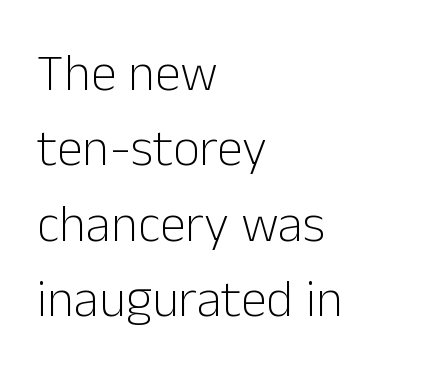
Q: Is the text bold? A: No.
Q: Is the text italic (slanted)? A: No, it is upright.
Q: Is the typeface a serif or a sans-serif typeface? A: Sans-serif.
Q: Is the text underlined? A: No.
Q: How is the paragraph aligned? A: Left-aligned.
Q: Is the spacing between letters normal or unusually wide? A: Normal.
Q: Is the spacing between lines tight, normal or loose? A: Normal.
Q: Width (condensed, normal, or wide)? A: Normal.
Q: Stroke contrast? A: Low.
Q: x-height? A: Medium.
Q: Monospaced? A: No.
